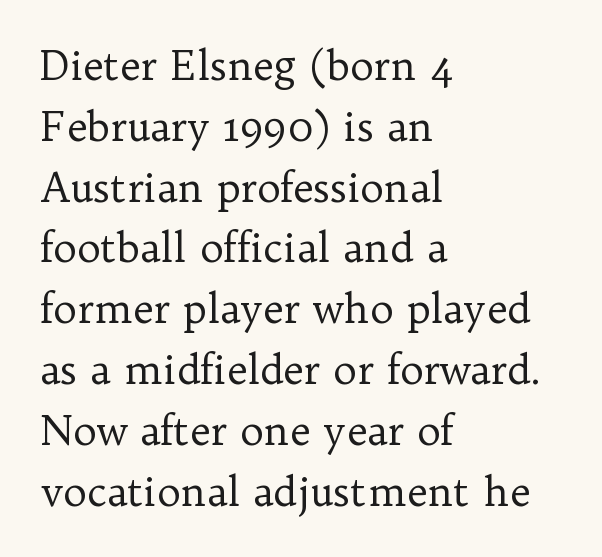
Letterform terminals end in serifs throughout the passage. Weight: in the light-to-regular range. The typesetter chose a ragged-right arrangement here. What's the leading like? Ordinary, nothing unusual. Each letter keeps its own natural width here, so spacing adapts to shape.
